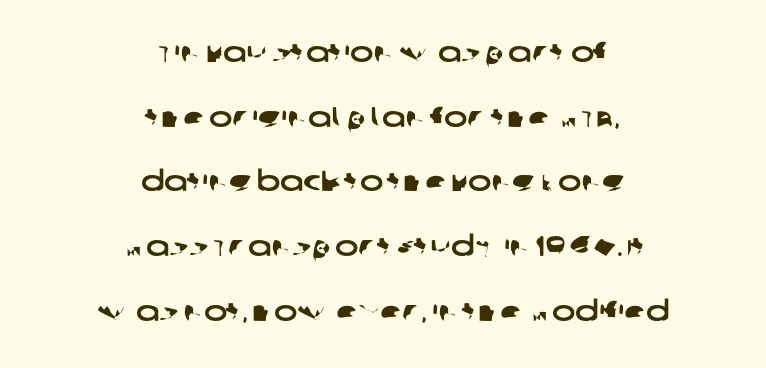
How would I describe the line gaps? Wide and relaxed. The horizontal fit of the characters is conventional and even. This sample uses a sans-serif face. The letters advance in unequal steps, a hallmark of proportional type. A clean baseline with only descenders dipping below it.
